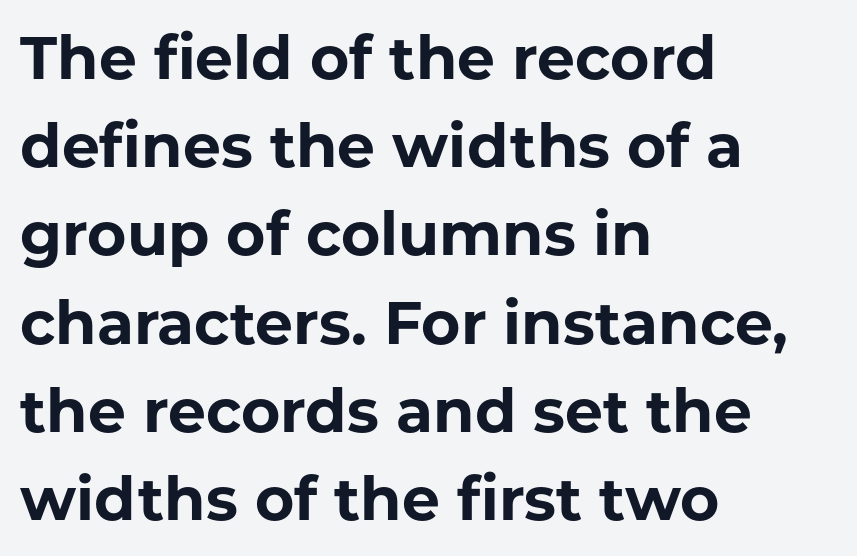
The image shows 60 px bold sans-serif type, upright; set left-aligned, normal line spacing (1.47x), normal letter spacing, not underlined; low stroke contrast and a medium x-height.
